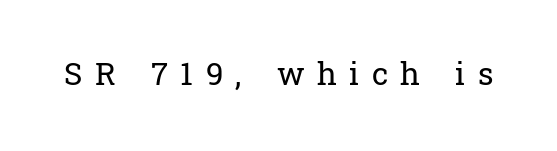
The image shows 31 px regular-weight serif type, upright; set unusually wide letter spacing (+0.4 em), not underlined; low stroke contrast and a medium x-height.
